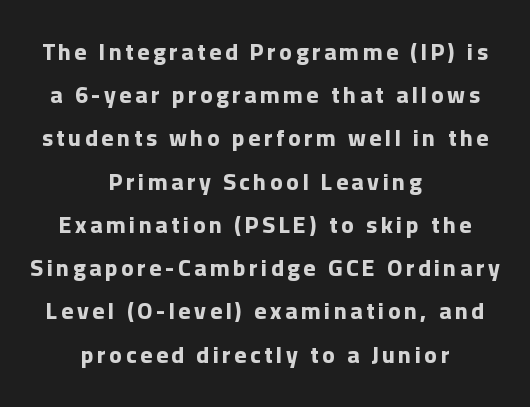
The image shows 23 px bold type, upright; set centered, line spacing 1.88x, not underlined.
